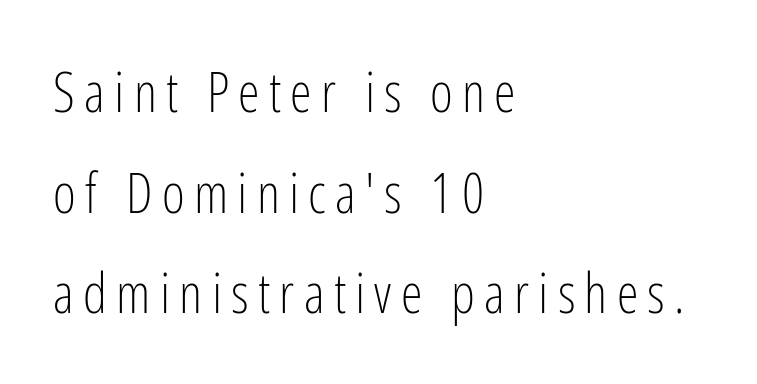
The image shows 55 px light, condensed sans-serif type, upright; set left-aligned, line spacing 1.83x, not underlined; low stroke contrast and a medium x-height.
